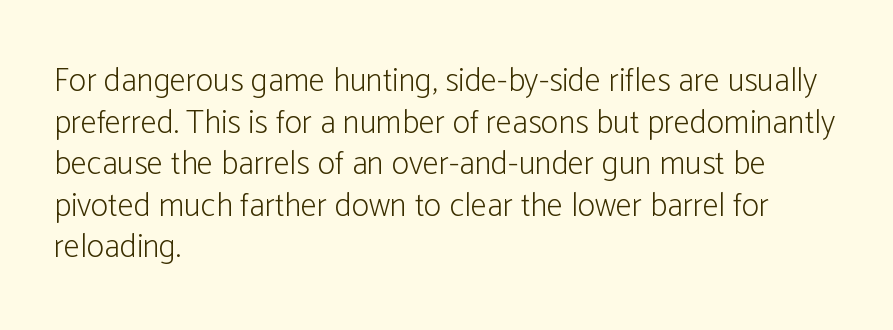
Q: Is the text bold? A: No.
Q: Is the text italic (slanted)? A: No, it is upright.
Q: Is the typeface a serif or a sans-serif typeface? A: Sans-serif.
Q: Is the text underlined? A: No.
Q: How is the paragraph aligned? A: Left-aligned.
Q: Is the spacing between letters normal or unusually wide? A: Normal.
Q: Is the spacing between lines tight, normal or loose? A: Normal.
Q: Width (condensed, normal, or wide)? A: Condensed.
Q: Stroke contrast? A: Low.
Q: x-height? A: Medium.
Q: Monospaced? A: No.
